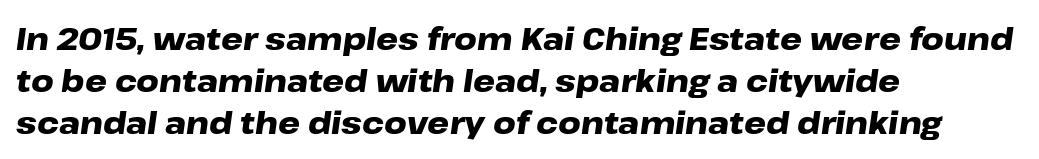
What's the leading like? Ordinary, nothing unusual. The passage shown is emphatically bold. Note the varied advance widths — an 'i' is clearly narrower than an 'm'. Slant detected: the letters are inclined.
